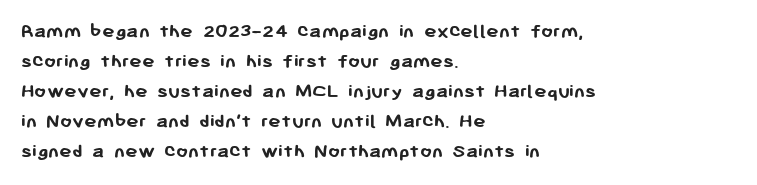
Q: Is the text bold? A: Yes.
Q: Is the text italic (slanted)? A: No, it is upright.
Q: Is the text underlined? A: No.
Q: How is the paragraph aligned? A: Left-aligned.
Q: Is the spacing between letters normal or unusually wide? A: Normal.
Q: Is the spacing between lines tight, normal or loose? A: Normal.
